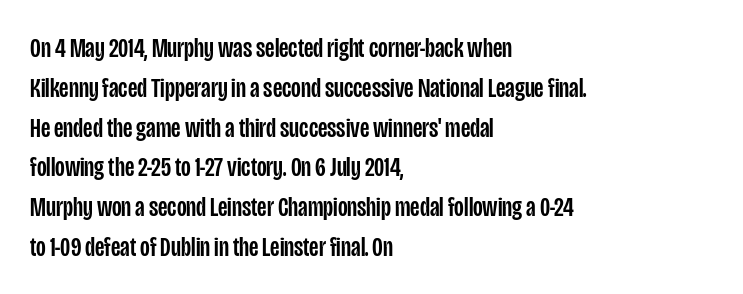
This rendering features lettering with no underline. Vertically, the passage feels balanced, rows spaced as you'd expect. I'd call this a sans setting — the letters go barefoot. Tracking here is standard; glyphs follow each other at the usual distance. Character widths vary here, with narrow letters taking less room than wide ones. Designer's note — italics off, roman on.
